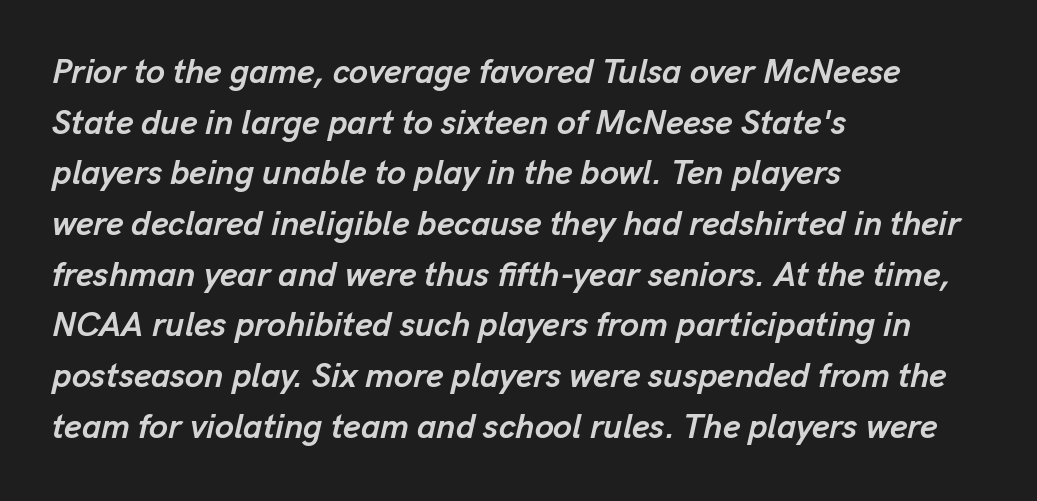
Q: Is the text bold? A: Yes.
Q: Is the text italic (slanted)? A: Yes, it leans right by about 13 degrees.
Q: Is the text underlined? A: No.
Q: How is the paragraph aligned? A: Left-aligned.
Q: Is the spacing between letters normal or unusually wide? A: Normal.
Q: Is the spacing between lines tight, normal or loose? A: Normal.
Q: Width (condensed, normal, or wide)? A: Normal.
Q: Stroke contrast? A: Low.
Q: x-height? A: Medium.
Q: Monospaced? A: No.
